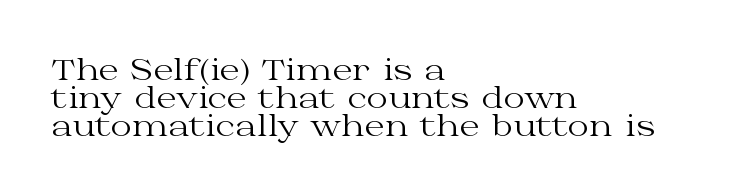
{"serif": "yes", "italic": "no", "bold": "no", "weight": "regular", "width": "wide", "stroke_contrast": "medium", "x_height": "medium", "monospaced": "no", "underline": "no", "align": "left", "line_spacing": "tight", "line_spacing_ratio": 0.96, "letter_spacing": "normal", "letter_spacing_em": 0.0, "glyph_px": 29}
